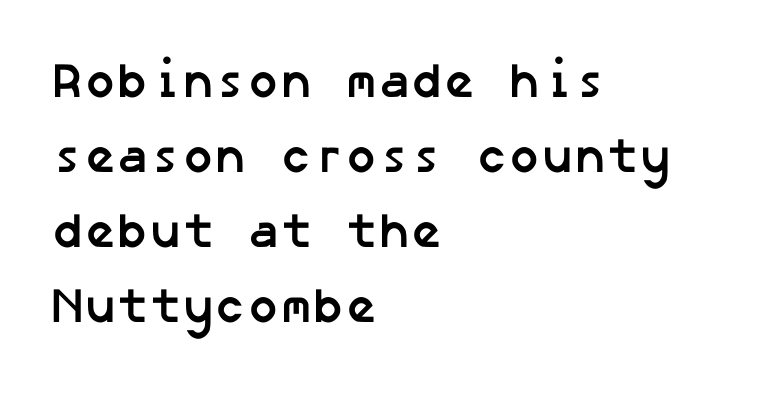
{"serif": "no", "bold": "yes", "weight": "semibold", "width": "normal", "stroke_contrast": "low", "x_height": "medium", "underline": "no", "align": "left", "line_spacing": "normal", "line_spacing_ratio": 1.53, "letter_spacing": "normal", "letter_spacing_em": 0.0, "glyph_px": 49}
